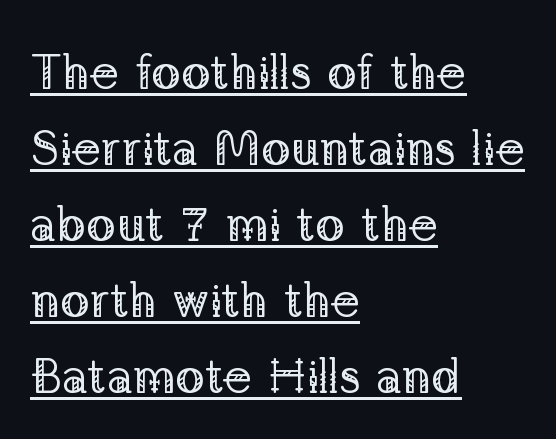
{"serif": "yes", "italic": "no", "bold": "no", "weight": "regular", "width": "normal", "stroke_contrast": "low", "x_height": "medium", "monospaced": "no", "underline": "yes", "align": "left", "line_spacing": "normal", "line_spacing_ratio": 1.55, "letter_spacing": "normal", "letter_spacing_em": 0.0, "glyph_px": 49}
